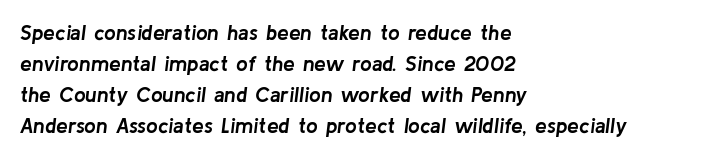
The image shows 21 px bold type, italic (leaning right); set left-aligned, normal line spacing (1.48x), normal letter spacing, not underlined.
